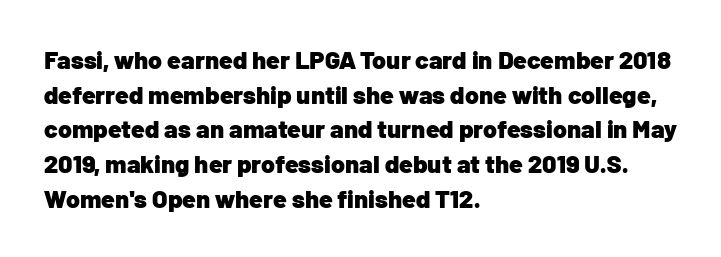
The type sits square on the baseline with zero lean. Summary of weight: heavy, a full bold. Rule under the text: the space is simply empty. Is the letter spacing exaggerated? No — it looks like the ordinary default.
